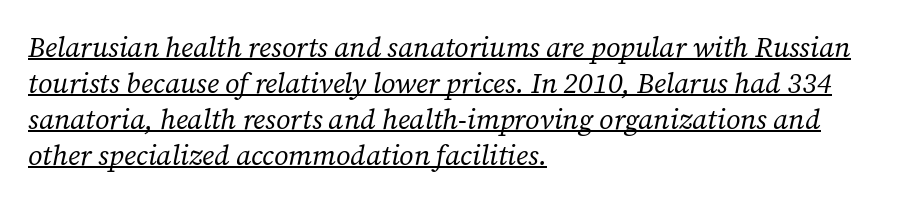
Q: Is the text bold? A: No.
Q: Is the text italic (slanted)? A: Yes, it leans right by about 12 degrees.
Q: Is the typeface a serif or a sans-serif typeface? A: Serif.
Q: Is the text underlined? A: Yes.
Q: How is the paragraph aligned? A: Left-aligned.
Q: Is the spacing between letters normal or unusually wide? A: Normal.
Q: Is the spacing between lines tight, normal or loose? A: Normal.
Q: Width (condensed, normal, or wide)? A: Normal.
Q: Stroke contrast? A: Low.
Q: x-height? A: Medium.
Q: Monospaced? A: No.
